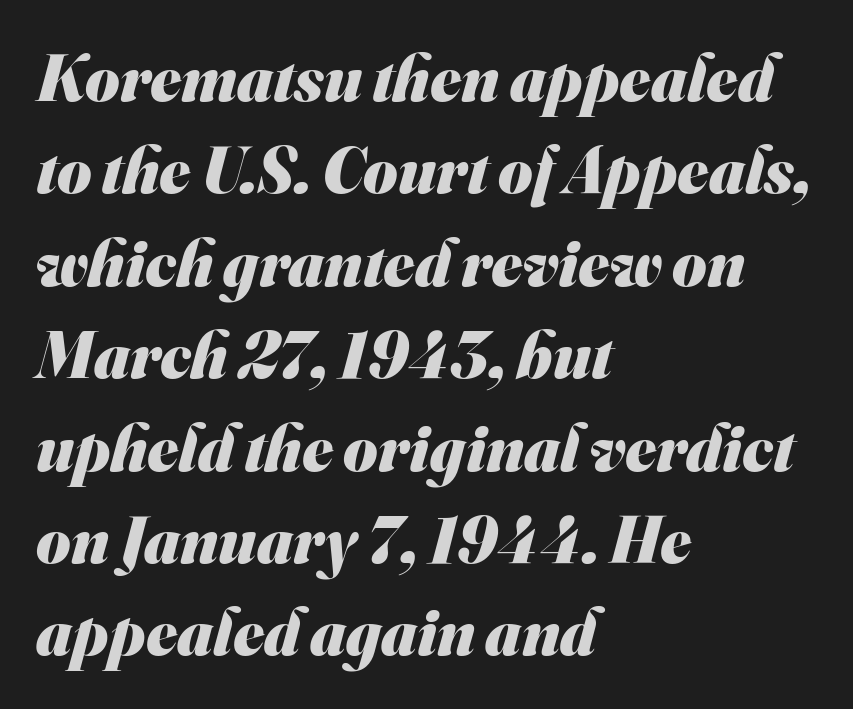
Classification — sans serif. The lines sit at an ordinary, default distance from one another. Every row of glyphs begins at an identical x-position on the left. On the weight axis this lands at bold, roughly 700.
